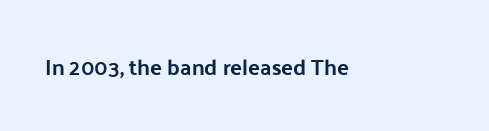
{"italic": "no", "bold": "yes", "underline": "no", "letter_spacing": "normal", "letter_spacing_em": 0.0, "glyph_px": 22}
